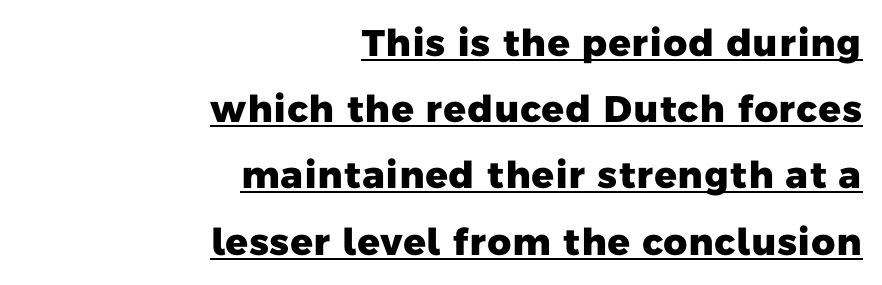
{"serif": "no", "bold": "yes", "weight": "heavy", "width": "normal", "stroke_contrast": "low", "x_height": "medium", "monospaced": "no", "underline": "yes", "align": "right", "line_spacing_ratio": 1.79, "letter_spacing": "normal", "letter_spacing_em": 0.0, "glyph_px": 37}
